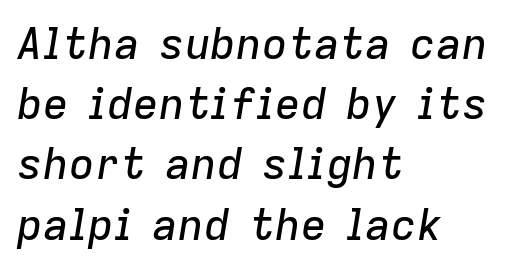
{"italic": "yes", "lean": "right", "slant_degrees": 9, "width": "normal", "stroke_contrast": "low", "x_height": "medium", "monospaced": "no", "underline": "no", "align": "left", "line_spacing": "normal", "line_spacing_ratio": 1.4, "letter_spacing": "normal", "letter_spacing_em": 0.0, "glyph_px": 43}
